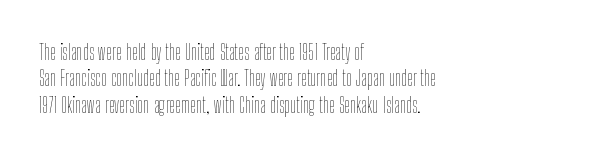
The rendering uses a moderate line-height, typical for paragraphs. Only glyphs here, with clear space below each row. The passage is arranged the way most books set body copy — flush left. Spacing between characters is what you'd get straight out of the box.
